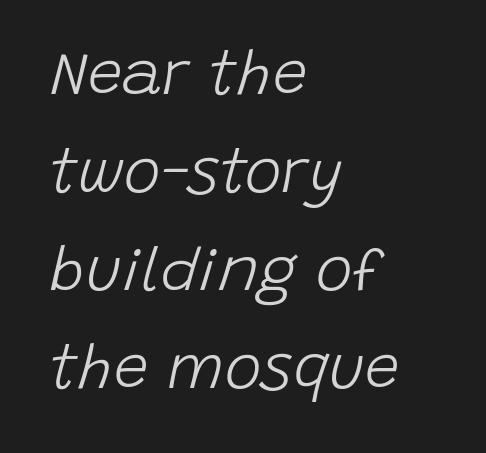
The image shows 62 px light type, italic (leaning right); set left-aligned, normal line spacing (1.58x), normal letter spacing, not underlined; low stroke contrast and a large x-height.
